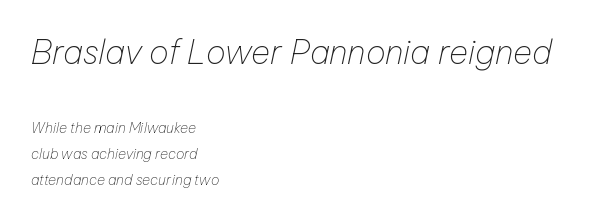
The image shows 33 px thin type, italic (leaning right); set left-aligned, line spacing 1.87x, normal letter spacing, not underlined; the first (top) block is 2.36x larger; low stroke contrast and a medium x-height.
